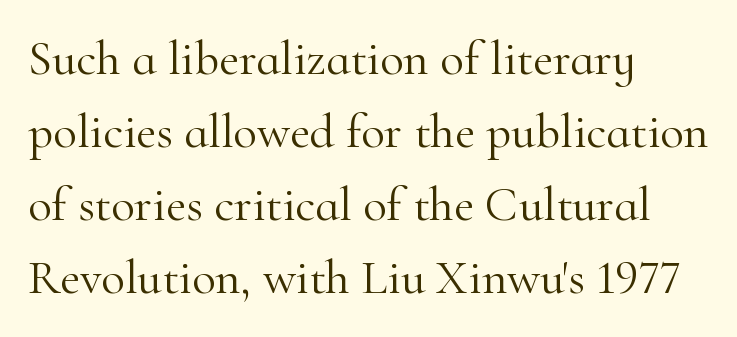
The space beneath each line is pristine and unruled. To sum up the face: it has serifs. Every row of glyphs begins at an identical x-position on the left. This is not heavy type; no bold has been used. Rows of type keep a routine distance in the vertical direction.
